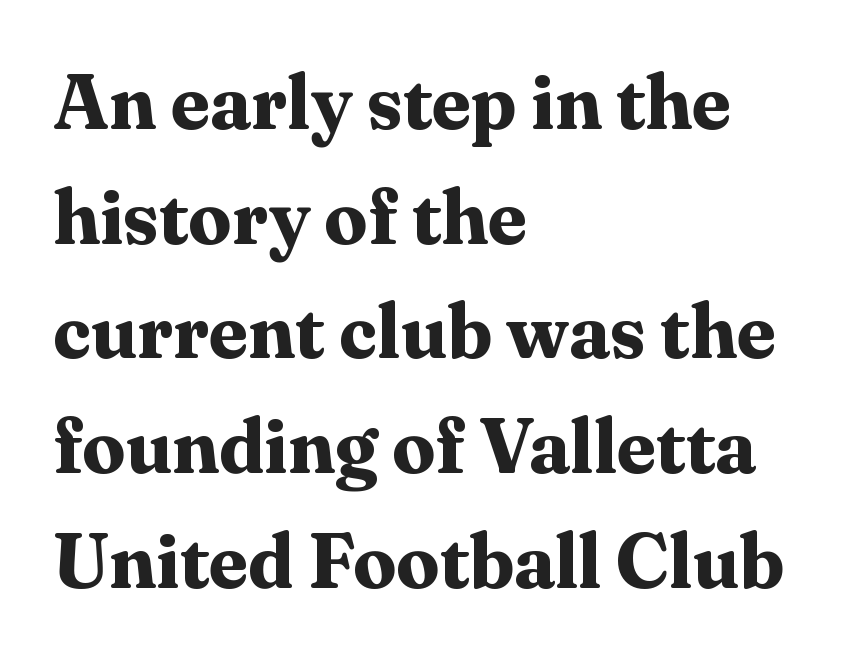
Q: Is the text bold? A: Yes.
Q: Is the text italic (slanted)? A: No, it is upright.
Q: Is the typeface a serif or a sans-serif typeface? A: Serif.
Q: Is the text underlined? A: No.
Q: How is the paragraph aligned? A: Left-aligned.
Q: Is the spacing between letters normal or unusually wide? A: Normal.
Q: Is the spacing between lines tight, normal or loose? A: Normal.
Q: Width (condensed, normal, or wide)? A: Normal.
Q: Stroke contrast? A: Medium.
Q: x-height? A: Medium.
Q: Monospaced? A: No.
